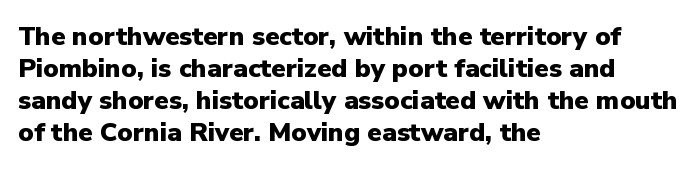
Alignment: flush left. A clean baseline with only descenders dipping below it. Vertical strokes here are truly vertical. Every letter is thick-stroked: bold, no question. A typesetter would call this zero additional tracking.
